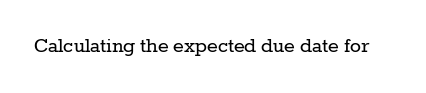
The type is set solid horizontally, with unmodified tracking. Words float on clear page, feet unadorned. A quiet, ordinary-to-light weight characterises the typeface. The type sits square on the baseline with zero lean.
